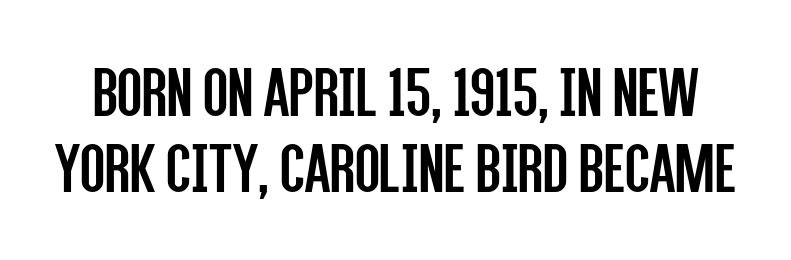
The space beneath each line is pristine and unruled. Regarding leading, the lines here are crowded together. No chunkiness to these letters — they're not bold. Glyph-to-glyph distance matches everyday printed text.
